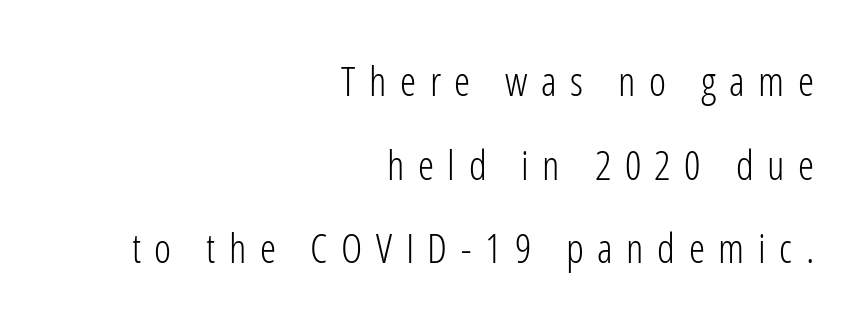
{"serif": "no", "italic": "no", "bold": "no", "weight": "light", "width": "condensed", "stroke_contrast": "low", "x_height": "medium", "monospaced": "no", "underline": "no", "align": "right", "line_spacing": "loose", "line_spacing_ratio": 2.04, "letter_spacing": "wide", "letter_spacing_em": 0.33, "glyph_px": 41}
